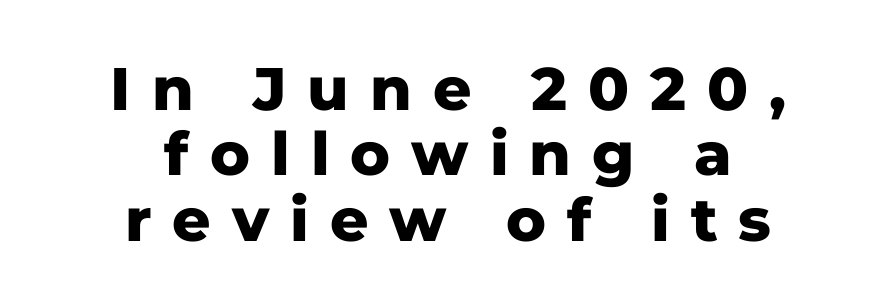
Anything drawn beneath the words? Only blank space. The face used here is proportionally spaced, like ordinary book or web type. You can tell it's not italic because the verticals are truly vertical. Nope, no serifs anywhere on these letters.
